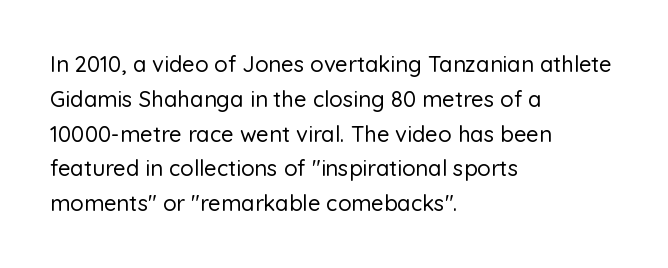
{"italic": "no", "underline": "no", "align": "left", "line_spacing": "normal", "line_spacing_ratio": 1.58, "letter_spacing": "normal", "letter_spacing_em": 0.0, "glyph_px": 22}
